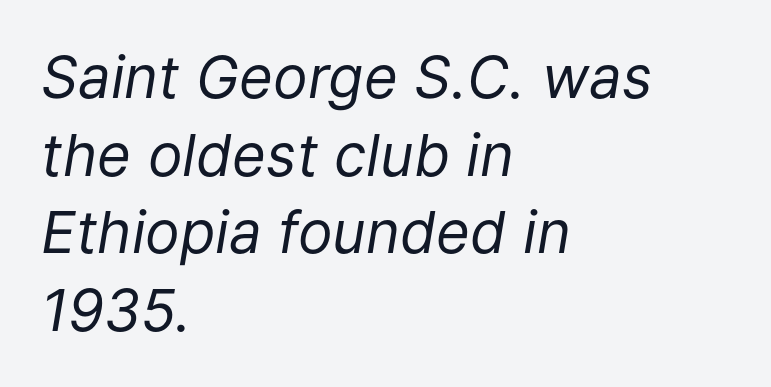
Q: Is the text bold? A: No.
Q: Is the text italic (slanted)? A: Yes, it leans right by about 9 degrees.
Q: Is the text underlined? A: No.
Q: How is the paragraph aligned? A: Left-aligned.
Q: Is the spacing between letters normal or unusually wide? A: Normal.
Q: Is the spacing between lines tight, normal or loose? A: Normal.
Q: Width (condensed, normal, or wide)? A: Normal.
Q: Stroke contrast? A: Low.
Q: x-height? A: Medium.
Q: Monospaced? A: No.
